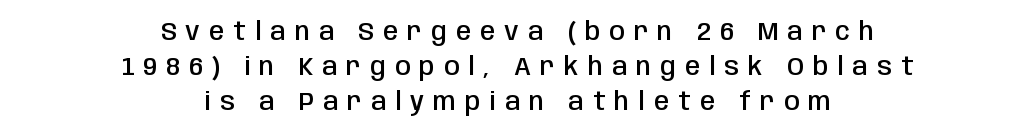
{"italic": "no", "bold": "semi", "underline": "no", "align": "center", "line_spacing": "normal", "line_spacing_ratio": 1.41, "letter_spacing": "wide", "letter_spacing_em": 0.36, "glyph_px": 25}
